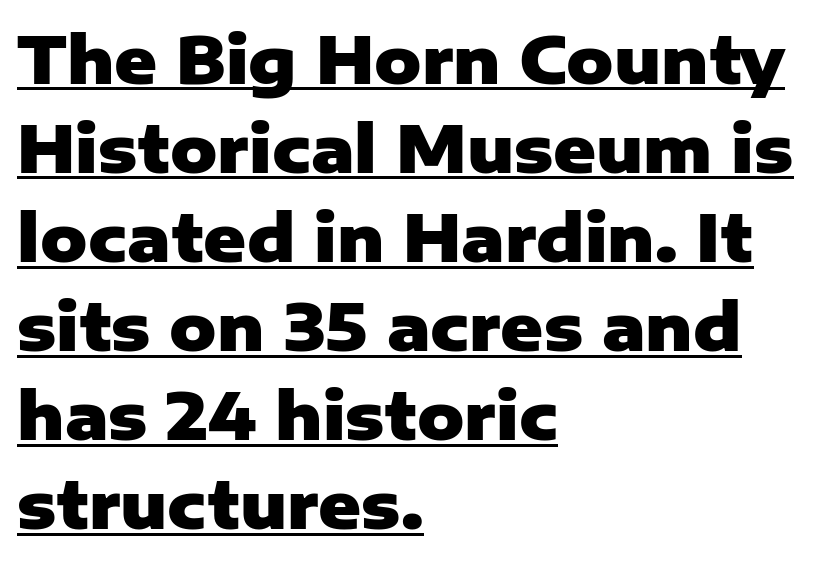
{"serif": "no", "italic": "no", "bold": "yes", "weight": "heavy", "width": "normal", "stroke_contrast": "low", "x_height": "medium", "monospaced": "no", "underline": "yes", "align": "left", "line_spacing": "normal", "line_spacing_ratio": 1.37, "letter_spacing": "normal", "letter_spacing_em": 0.0, "glyph_px": 65}
